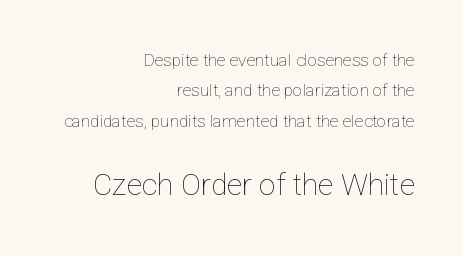
{"italic": "no", "bold": "no", "weight": "thin", "width": "normal", "stroke_contrast": "low", "x_height": "medium", "monospaced": "no", "underline": "no", "align": "right", "line_spacing_ratio": 1.78, "letter_spacing": "normal", "letter_spacing_em": 0.0, "larger_block": "second", "size_ratio": 1.76, "glyph_px": 30}
